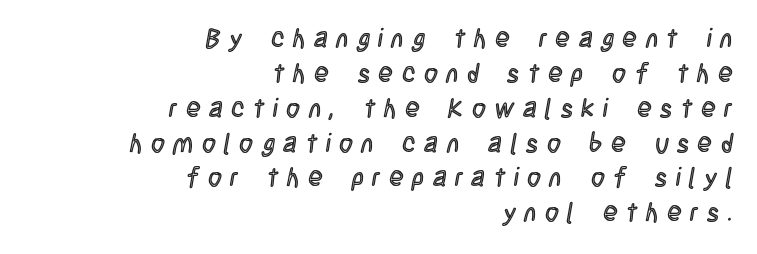
The image shows 26 px text type; set right-aligned, normal line spacing (1.34x), unusually wide letter spacing (+0.34 em), not underlined.
